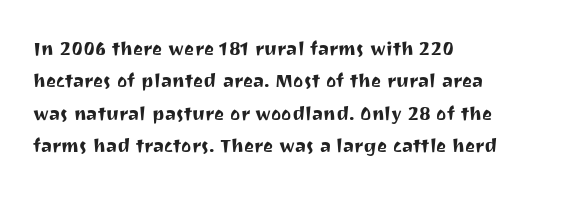
The image shows 24 px text type, upright; set left-aligned, normal line spacing (1.35x), normal letter spacing, not underlined.
